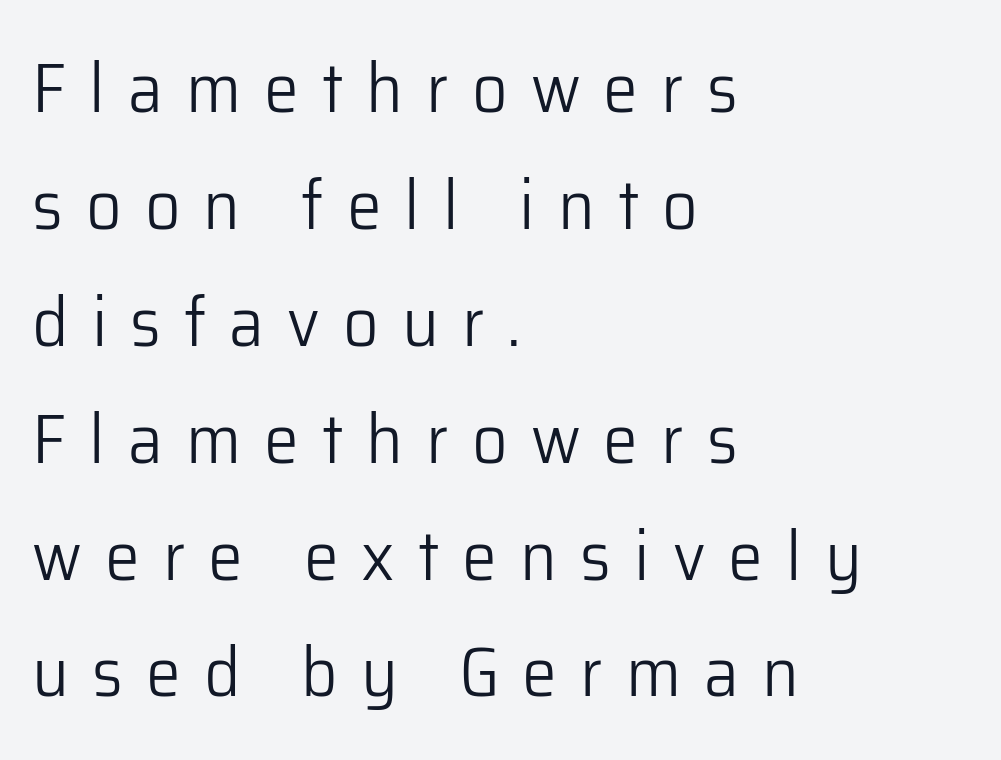
The image shows 70 px light sans-serif type, upright; set left-aligned, normal line spacing (1.67x), unusually wide letter spacing (+0.33 em), not underlined; low stroke contrast and a medium x-height.
